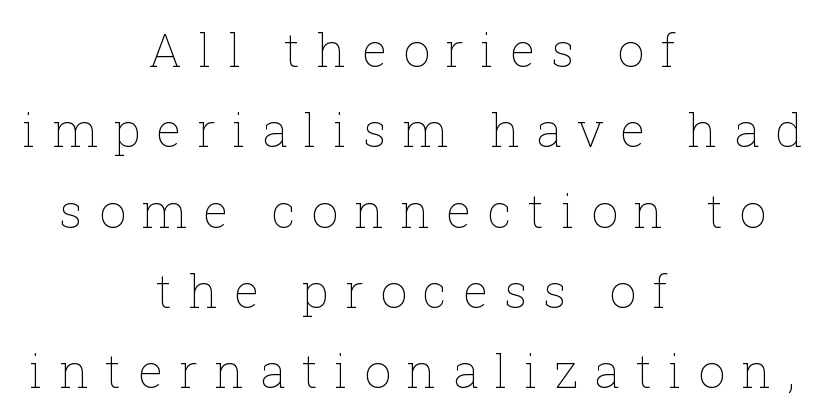
{"italic": "no", "bold": "no", "weight": "thin", "width": "normal", "stroke_contrast": "low", "x_height": "medium", "monospaced": "no", "underline": "no", "align": "center", "line_spacing_ratio": 1.71, "letter_spacing": "wide", "letter_spacing_em": 0.34, "glyph_px": 47}
